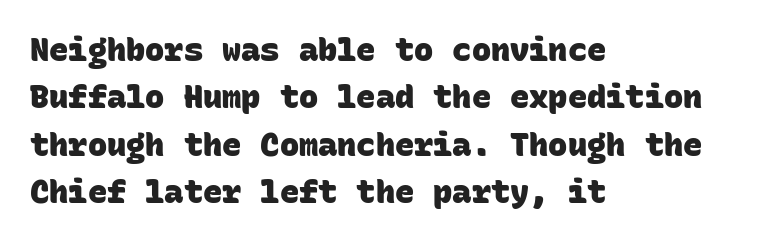
{"serif": "no", "bold": "yes", "weight": "heavy", "width": "normal", "stroke_contrast": "low", "x_height": "large", "monospaced": "yes", "underline": "no", "align": "left", "line_spacing": "normal", "line_spacing_ratio": 1.48, "letter_spacing": "normal", "letter_spacing_em": 0.0, "glyph_px": 32}
